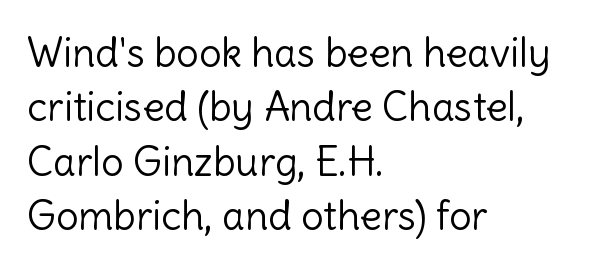
{"serif": "no", "italic": "no", "bold": "no", "weight": "light", "width": "normal", "x_height": "medium", "monospaced": "no", "underline": "no", "align": "left", "line_spacing": "normal", "line_spacing_ratio": 1.36, "letter_spacing": "normal", "letter_spacing_em": 0.0, "glyph_px": 40}
